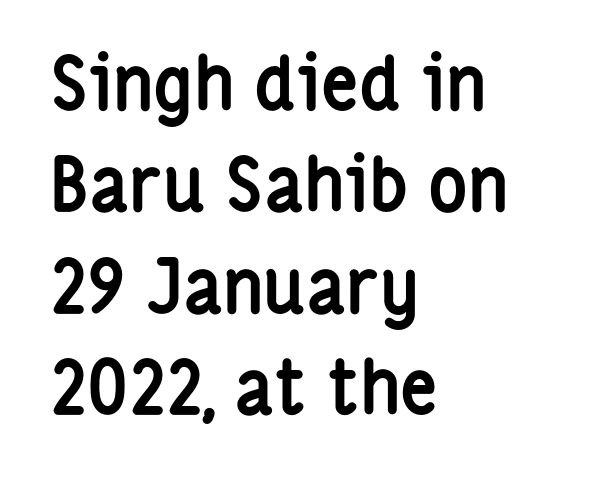
Q: Is the text bold? A: Yes.
Q: Is the text italic (slanted)? A: No, it is upright.
Q: Is the typeface a serif or a sans-serif typeface? A: Sans-serif.
Q: Is the text underlined? A: No.
Q: How is the paragraph aligned? A: Left-aligned.
Q: Is the spacing between letters normal or unusually wide? A: Normal.
Q: Is the spacing between lines tight, normal or loose? A: Normal.
Q: Width (condensed, normal, or wide)? A: Condensed.
Q: Stroke contrast? A: Low.
Q: x-height? A: Medium.
Q: Monospaced? A: No.
